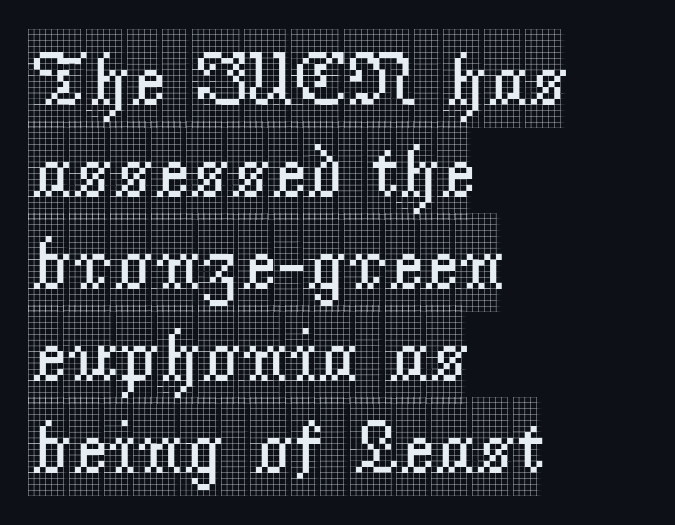
Q: Is the text italic (slanted)? A: No, it is upright.
Q: Is the typeface a serif or a sans-serif typeface? A: Serif.
Q: Is the text underlined? A: No.
Q: How is the paragraph aligned? A: Left-aligned.
Q: Is the spacing between letters normal or unusually wide? A: Normal.
Q: Width (condensed, normal, or wide)? A: Condensed.
Q: x-height? A: Large.
Q: Monospaced? A: No.
